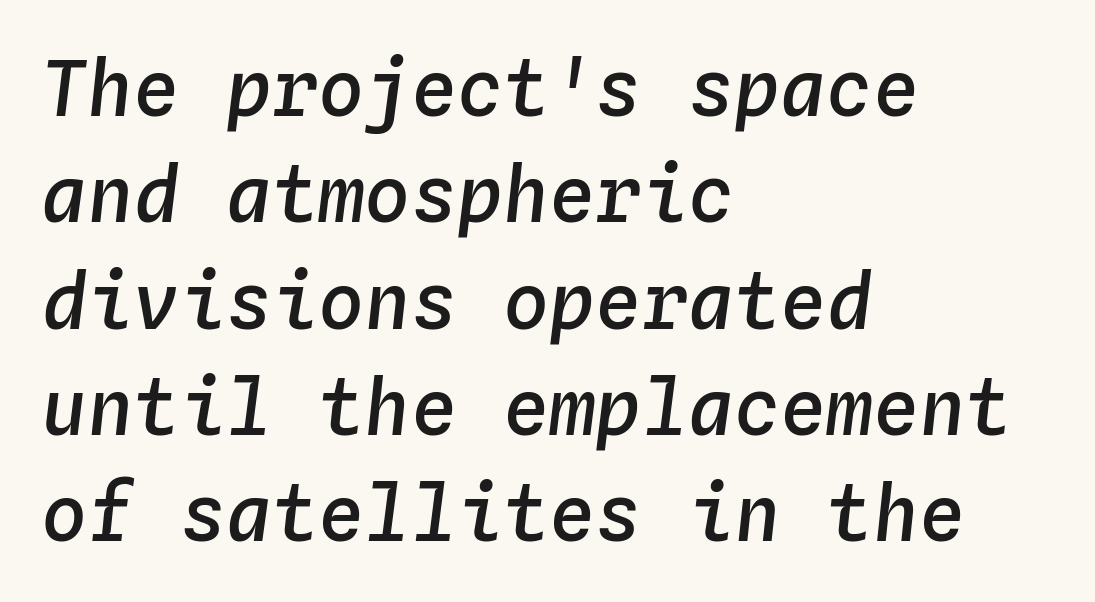
The image shows 77 px semibold type, italic (leaning right), monospaced; set left-aligned, normal line spacing (1.38x), normal letter spacing, not underlined; low stroke contrast and a medium x-height.
